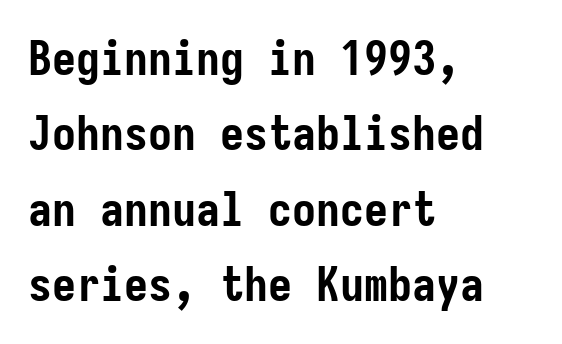
{"serif": "no", "italic": "no", "bold": "yes", "weight": "semibold", "width": "condensed", "stroke_contrast": "low", "x_height": "medium", "underline": "no", "align": "left", "line_spacing": "normal", "line_spacing_ratio": 1.57, "letter_spacing": "normal", "letter_spacing_em": 0.0, "glyph_px": 48}
